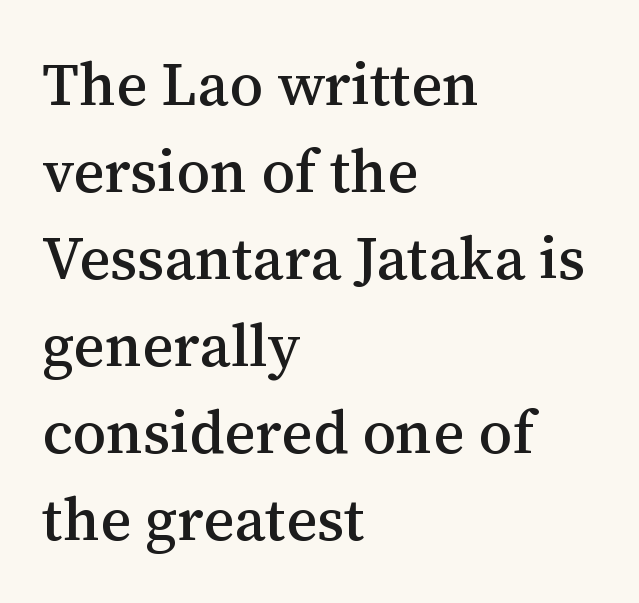
The font family rendered here belongs to the serif group. Tall strokes in this sample are plumb rather than angled. Each new line begins a customary step beneath the previous one. Teacher's note: observe the even left margin — that is flush-left alignment. The strip under each line holds only bare page. The horizontal fit of the characters is conventional and even.
